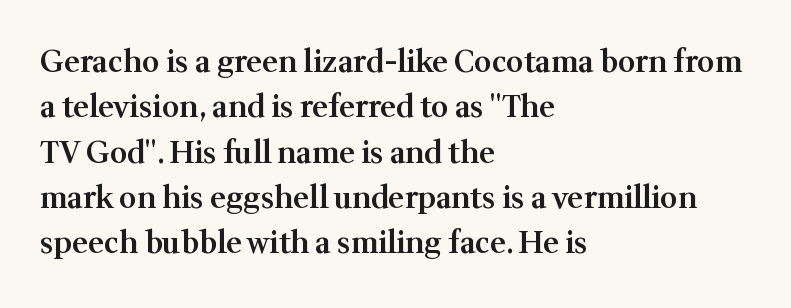
Vertically, the passage feels balanced, rows spaced as you'd expect. Type style note: has serifs. Notice the strokes are somewhat thickened but not fully heavy: this is a semibold. Underline: absent. Line starts are locked; line ends wander.
